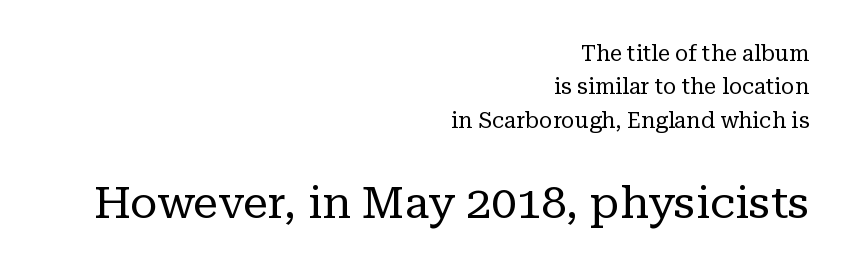
The font sits on the lighter half of the weight spectrum, regular included. Compared with a flush-left layout, this one pins lines to the opposite, right side. Notice how the stems are strictly vertical — no italics here. Is the letter spacing exaggerated? No — it looks like the ordinary default. Leading matches the norm, producing a regular column.
